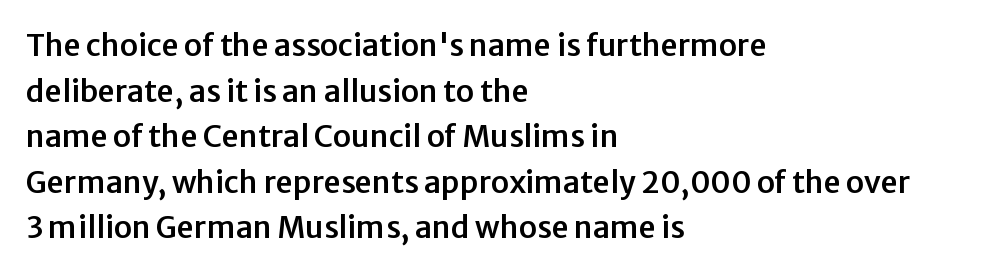
The image shows 30 px sans-serif type, upright; set left-aligned, normal line spacing (1.52x), normal letter spacing, not underlined; low stroke contrast and a medium x-height.
